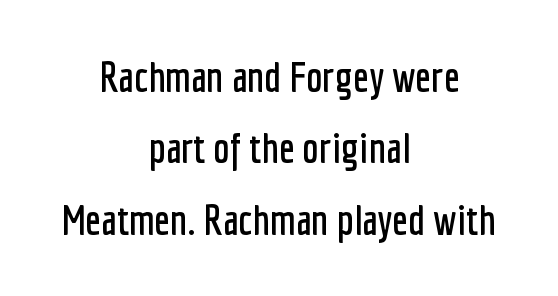
{"serif": "no", "italic": "no", "width": "condensed", "stroke_contrast": "low", "x_height": "medium", "monospaced": "no", "underline": "no", "align": "center", "line_spacing": "normal", "line_spacing_ratio": 1.7, "letter_spacing": "normal", "letter_spacing_em": 0.0, "glyph_px": 42}
